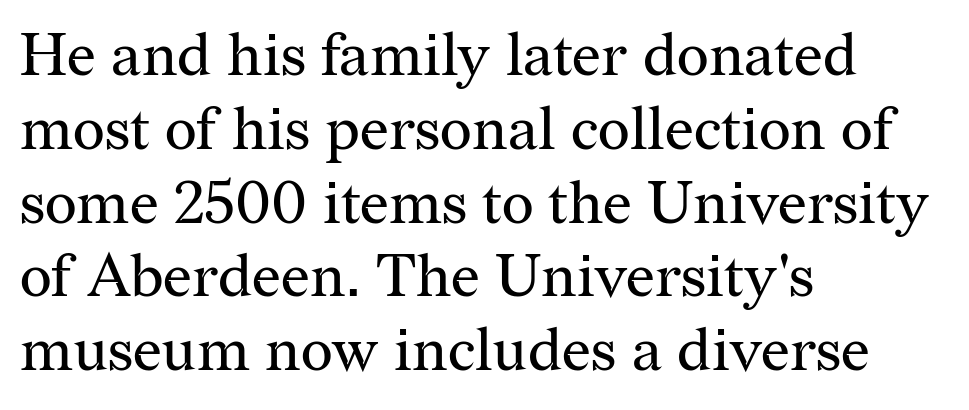
The image shows 61 px regular-weight serif type, upright; set left-aligned, line spacing 1.21x, normal letter spacing, not underlined; medium stroke contrast and a medium x-height.
